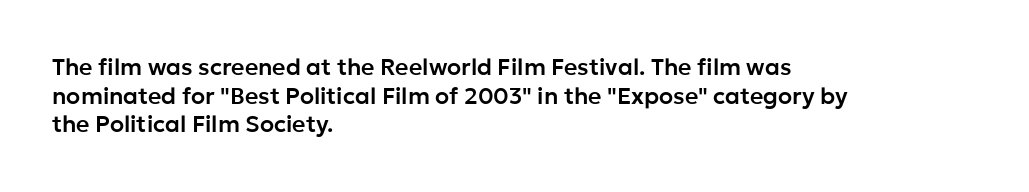
The image shows 23 px text type, upright; set left-aligned, normal line spacing (1.25x), normal letter spacing, not underlined.
